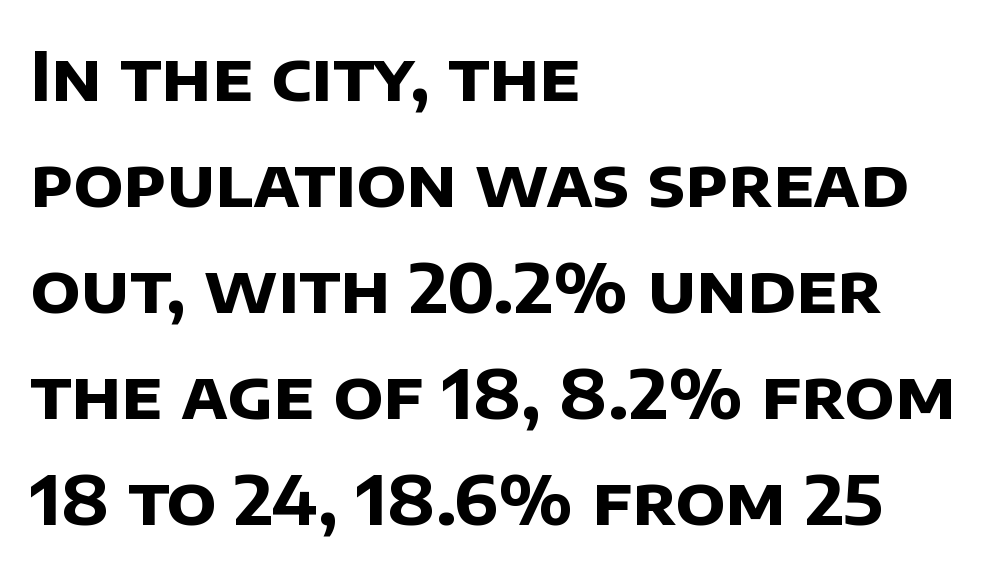
The baseline area is clear. Regarding leading, the lines here are spaced in the standard way. Character widths vary here, with narrow letters taking less room than wide ones. Plenty of ink on the page — the face is bold. This rendering leaves character spacing at its baseline value.
